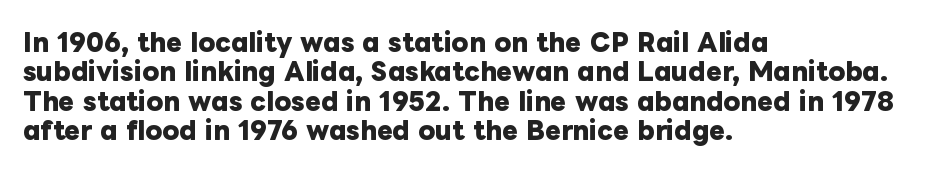
Q: Is the text bold? A: Yes.
Q: Is the text italic (slanted)? A: No, it is upright.
Q: Is the text underlined? A: No.
Q: How is the paragraph aligned? A: Left-aligned.
Q: Is the spacing between letters normal or unusually wide? A: Normal.
